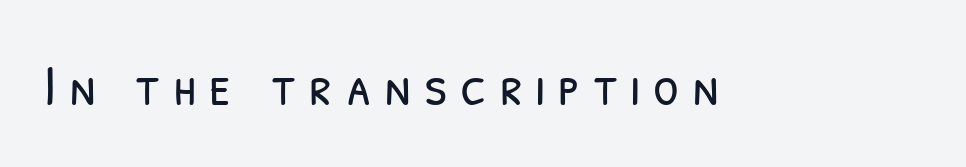
Q: Is the text bold? A: No.
Q: Is the typeface a serif or a sans-serif typeface? A: Sans-serif.
Q: Is the text underlined? A: No.
Q: Is the spacing between letters normal or unusually wide? A: Unusually wide.
Q: Width (condensed, normal, or wide)? A: Condensed.
Q: Stroke contrast? A: Low.
Q: x-height? A: Medium.
Q: Monospaced? A: No.
